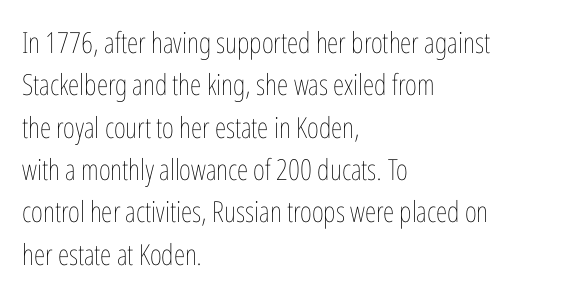
Q: Is the text bold? A: No.
Q: Is the text italic (slanted)? A: No, it is upright.
Q: Is the text underlined? A: No.
Q: How is the paragraph aligned? A: Left-aligned.
Q: Is the spacing between letters normal or unusually wide? A: Normal.
Q: Is the spacing between lines tight, normal or loose? A: Normal.
Q: Width (condensed, normal, or wide)? A: Condensed.
Q: Stroke contrast? A: Low.
Q: x-height? A: Medium.
Q: Monospaced? A: No.
